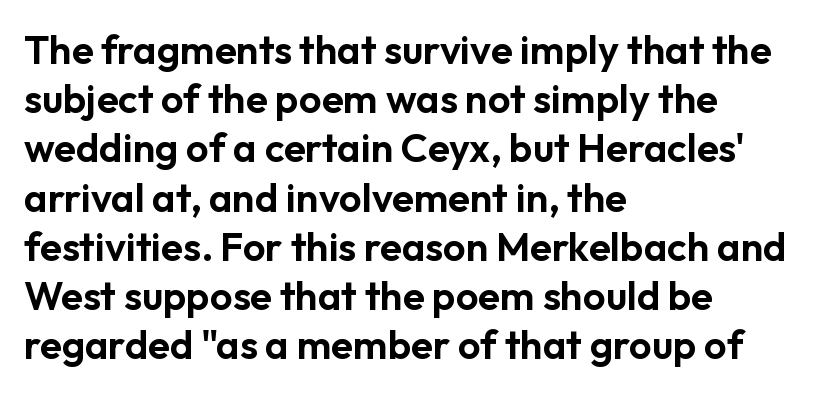
The image shows 40 px sans-serif type, upright; set left-aligned, line spacing 1.23x, normal letter spacing, not underlined; low stroke contrast and a medium x-height.
